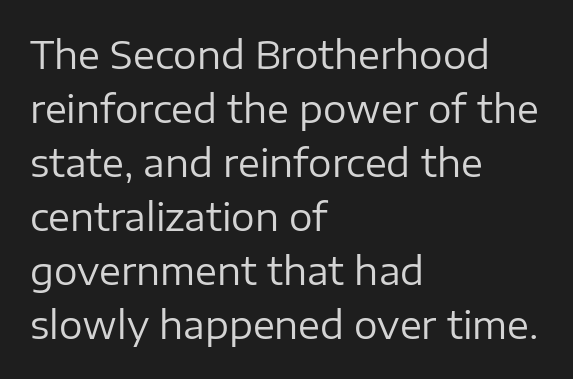
Letterform terminals end flat and unadorned throughout the passage. Caption: face not bold, strokes unweighted. Evenly set lines give the paragraph a standard silhouette. The words here are not underlined. The face used here is proportionally spaced, like ordinary book or web type.
